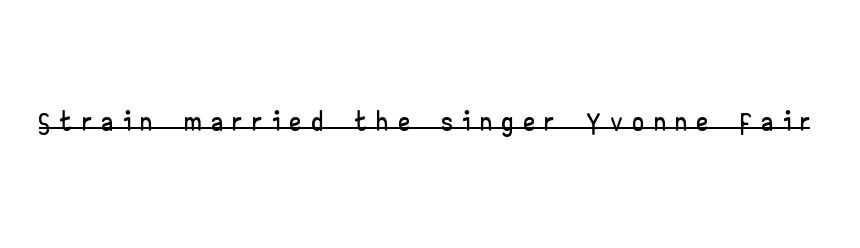
Q: Is the text italic (slanted)? A: No, it is upright.
Q: Is the typeface a serif or a sans-serif typeface? A: Sans-serif.
Q: Is the text underlined? A: Yes.
Q: Is the spacing between letters normal or unusually wide? A: Unusually wide.
Q: Width (condensed, normal, or wide)? A: Wide.
Q: Stroke contrast? A: Low.
Q: x-height? A: Small.
Q: Monospaced? A: No.
